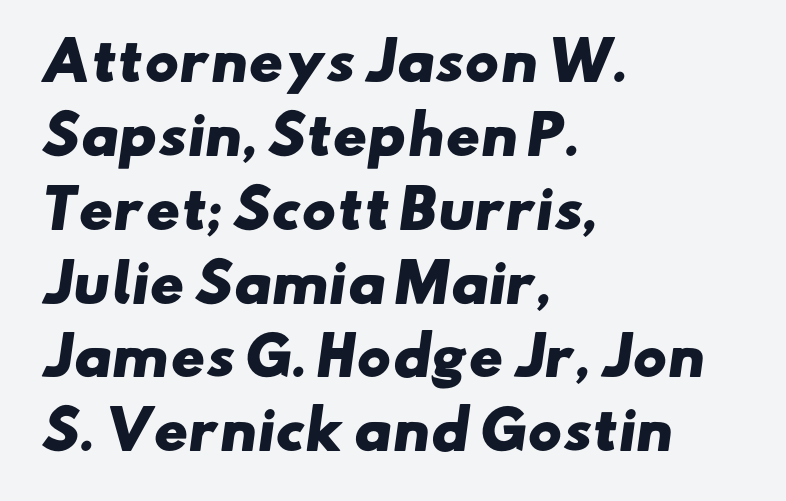
The image shows 52 px heavy, wide sans-serif type; set left-aligned, normal line spacing (1.42x), normal letter spacing, not underlined; low stroke contrast and a small x-height.
